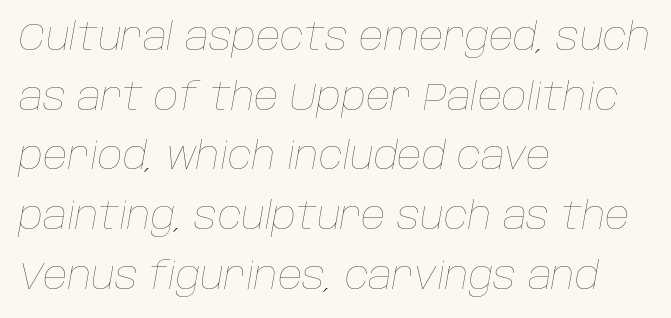
{"italic": "yes", "lean": "right", "slant_degrees": 10, "bold": "no", "weight": "thin", "width": "normal", "stroke_contrast": "low", "x_height": "large", "monospaced": "no", "underline": "no", "align": "left", "line_spacing": "normal", "line_spacing_ratio": 1.57, "letter_spacing": "normal", "letter_spacing_em": 0.0, "glyph_px": 38}
